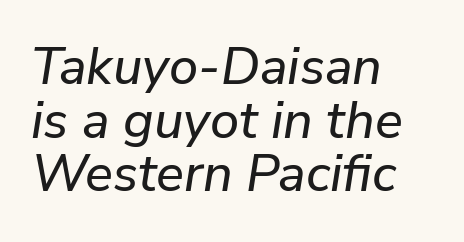
{"italic": "yes", "lean": "right", "slant_degrees": 9, "width": "normal", "stroke_contrast": "low", "x_height": "medium", "monospaced": "no", "underline": "no", "align": "left", "line_spacing": "tight", "line_spacing_ratio": 1.03, "letter_spacing": "normal", "letter_spacing_em": 0.0, "glyph_px": 52}
